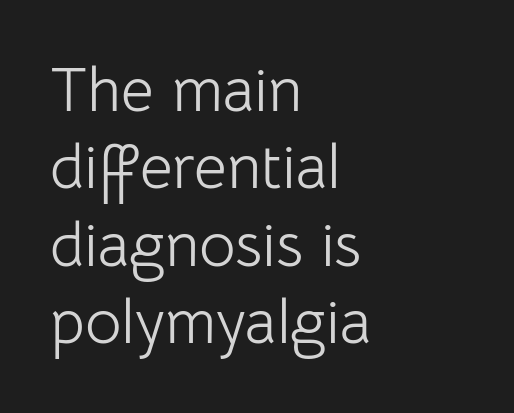
{"serif": "no", "italic": "no", "bold": "no", "weight": "light", "width": "normal", "stroke_contrast": "low", "x_height": "medium", "monospaced": "no", "underline": "no", "align": "left", "line_spacing_ratio": 1.23, "letter_spacing": "normal", "letter_spacing_em": 0.0, "glyph_px": 63}
